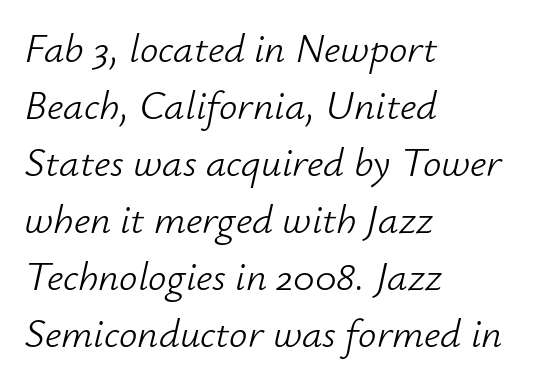
{"italic": "yes", "lean": "right", "slant_degrees": 12, "bold": "no", "weight": "light", "width": "normal", "stroke_contrast": "low", "x_height": "small", "monospaced": "no", "underline": "no", "align": "left", "line_spacing": "normal", "line_spacing_ratio": 1.39, "letter_spacing": "normal", "letter_spacing_em": 0.0, "glyph_px": 41}
